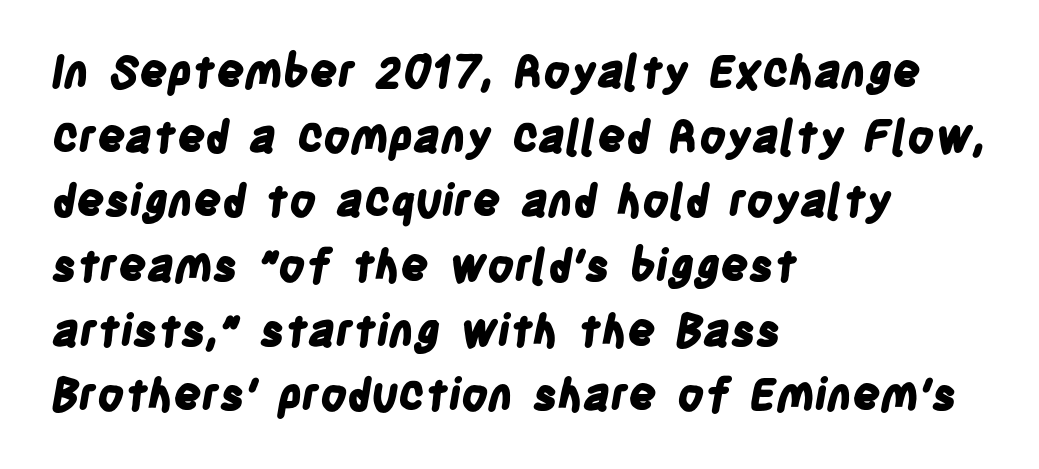
Q: Is the text bold? A: Yes.
Q: Is the typeface a serif or a sans-serif typeface? A: Sans-serif.
Q: Is the text underlined? A: No.
Q: How is the paragraph aligned? A: Left-aligned.
Q: Is the spacing between letters normal or unusually wide? A: Normal.
Q: Is the spacing between lines tight, normal or loose? A: Normal.
Q: Width (condensed, normal, or wide)? A: Condensed.
Q: Stroke contrast? A: Low.
Q: x-height? A: Large.
Q: Monospaced? A: No.
